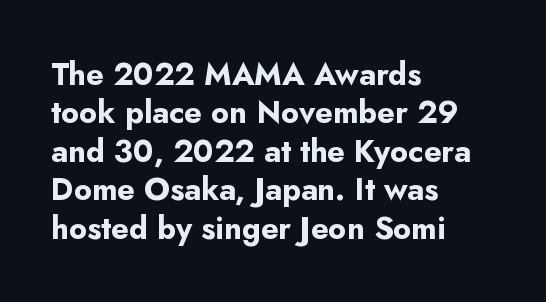
Q: Is the text bold? A: Yes.
Q: Is the text italic (slanted)? A: No, it is upright.
Q: Is the typeface a serif or a sans-serif typeface? A: Sans-serif.
Q: Is the text underlined? A: No.
Q: How is the paragraph aligned? A: Left-aligned.
Q: Is the spacing between letters normal or unusually wide? A: Normal.
Q: Width (condensed, normal, or wide)? A: Normal.
Q: Stroke contrast? A: Low.
Q: x-height? A: Small.
Q: Monospaced? A: No.
